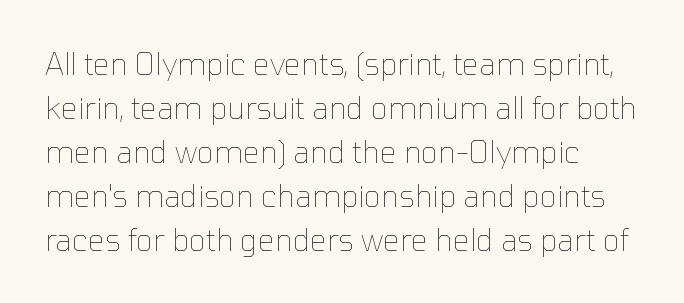
The image shows 30 px thin type, upright; set normal line spacing (1.47x), normal letter spacing, not underlined; low stroke contrast and a medium x-height.
